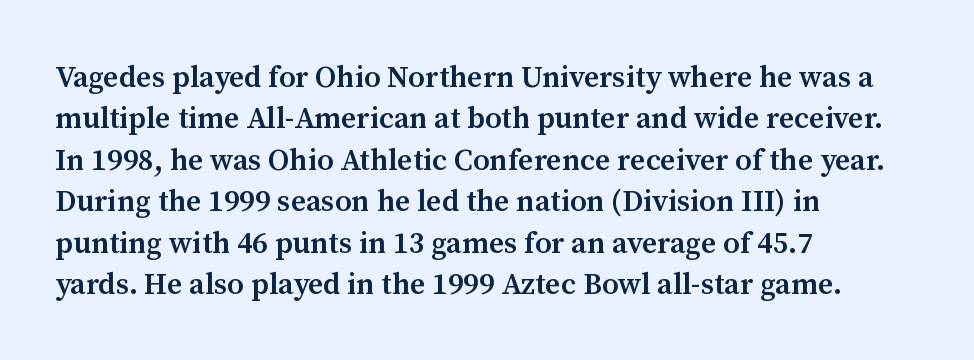
If you measured baseline to baseline, you'd find a middling distance. Plain, unruled lines of type. I'd describe the lettering as semibold — firm but not a full bold. The face used here is rendered with its standard letterfit. Tall strokes in this sample are plumb rather than angled.
